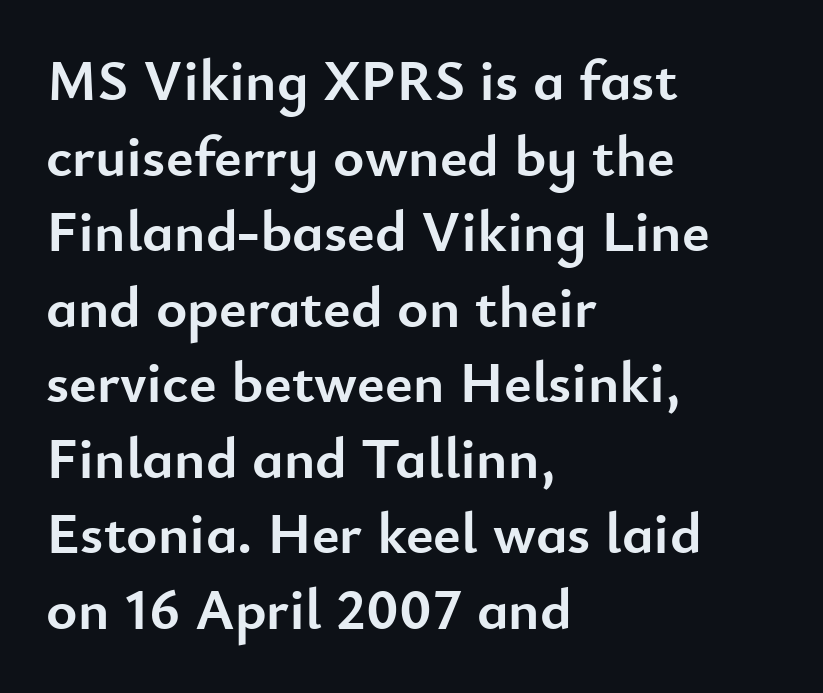
The image shows 59 px semibold sans-serif type, upright; set left-aligned, normal line spacing (1.28x), normal letter spacing, not underlined; low stroke contrast and a small x-height.
